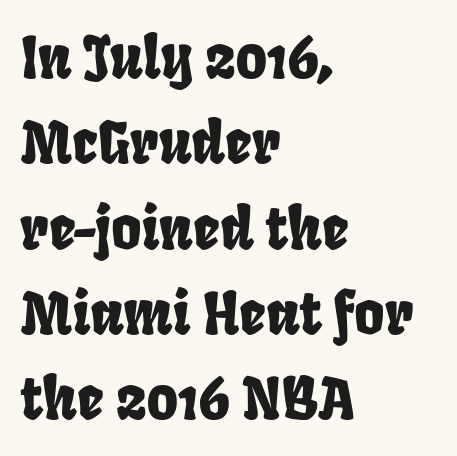
Standard letterfit; no display-style spreading of the glyphs. Typeset ragged right — the left edge is the straight one. Underlining? Definitely not there. The designer left line spacing at the default. Examine the stroke ends and you'll find no serifs. Character widths vary here, with narrow letters taking less room than wide ones.
